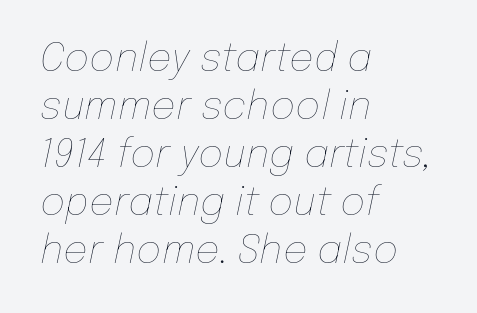
The image shows 39 px thin type, italic (leaning right); set left-aligned, line spacing 1.23x, normal letter spacing, not underlined; low stroke contrast and a medium x-height.
